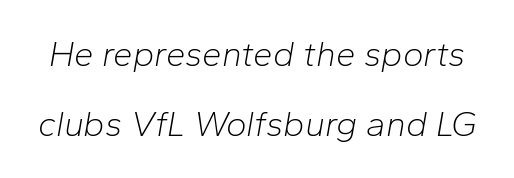
{"italic": "yes", "lean": "right", "slant_degrees": 10, "bold": "no", "weight": "light", "width": "normal", "stroke_contrast": "low", "x_height": "medium", "monospaced": "no", "underline": "no", "line_spacing": "loose", "line_spacing_ratio": 2.01, "letter_spacing": "normal", "letter_spacing_em": 0.0, "glyph_px": 35}
